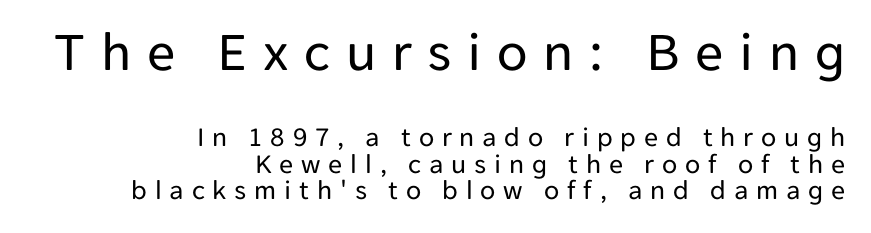
Q: Is the text bold? A: No.
Q: Is the text italic (slanted)? A: No, it is upright.
Q: Is the typeface a serif or a sans-serif typeface? A: Sans-serif.
Q: Is the text underlined? A: No.
Q: How is the paragraph aligned? A: Right-aligned.
Q: Is the spacing between letters normal or unusually wide? A: Unusually wide.
Q: Is the spacing between lines tight, normal or loose? A: Tight.
Q: Which block of text is set in a larger size, the first (top) or the second (bottom)? A: The first (top) one.
Q: Width (condensed, normal, or wide)? A: Normal.
Q: Stroke contrast? A: Low.
Q: x-height? A: Medium.
Q: Monospaced? A: No.
